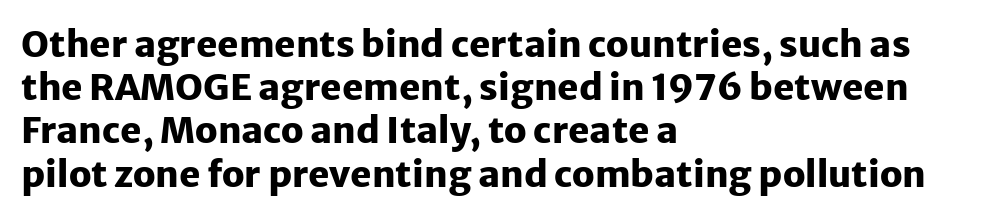
Q: Is the text bold? A: Yes.
Q: Is the text italic (slanted)? A: No, it is upright.
Q: Is the typeface a serif or a sans-serif typeface? A: Sans-serif.
Q: Is the text underlined? A: No.
Q: How is the paragraph aligned? A: Left-aligned.
Q: Is the spacing between letters normal or unusually wide? A: Normal.
Q: Width (condensed, normal, or wide)? A: Normal.
Q: Stroke contrast? A: Low.
Q: x-height? A: Medium.
Q: Monospaced? A: No.
